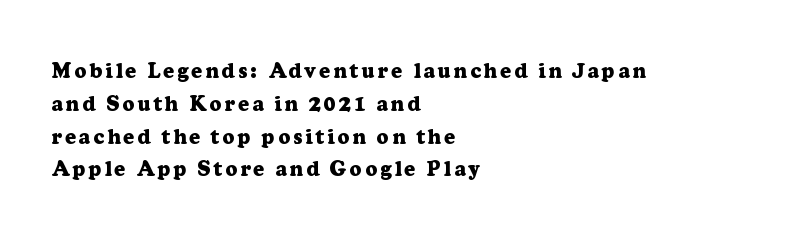
{"italic": "no", "bold": "yes", "underline": "no", "align": "left", "line_spacing": "normal", "line_spacing_ratio": 1.56, "glyph_px": 21}
